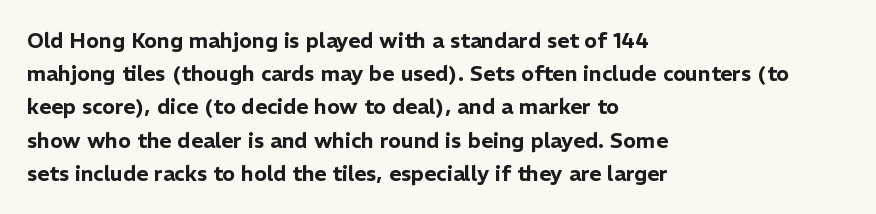
Q: Is the text italic (slanted)? A: No, it is upright.
Q: Is the text underlined? A: No.
Q: How is the paragraph aligned? A: Left-aligned.
Q: Is the spacing between letters normal or unusually wide? A: Normal.
Q: Is the spacing between lines tight, normal or loose? A: Normal.
